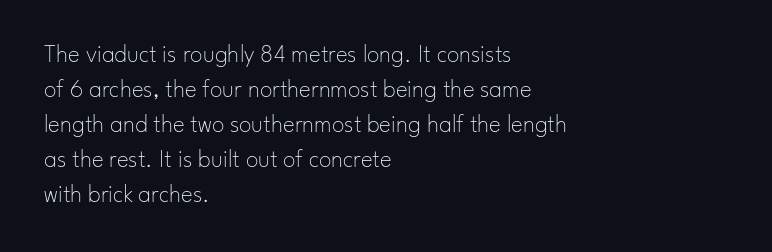
Nobody drew a line under any word here. The passage is arranged the way most books set body copy — flush left. Is the stroke heavy? The answer is a plain regular-or-lighter. Nobody touched the tracking dial on this one. A roman cut, with each character standing at attention. The space between consecutive lines is moderate.
